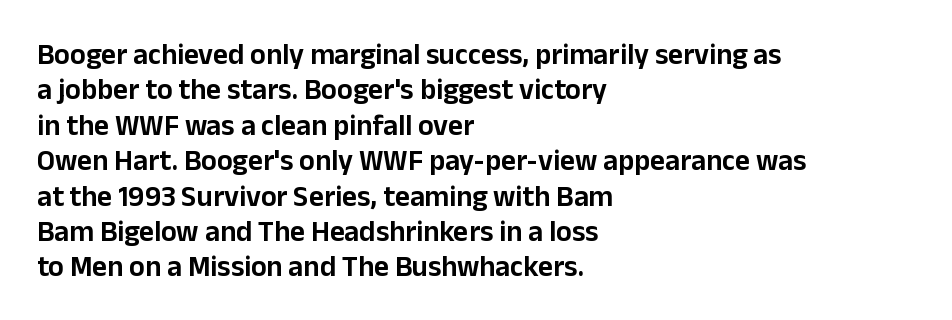
{"serif": "no", "italic": "no", "width": "normal", "stroke_contrast": "low", "x_height": "medium", "monospaced": "no", "underline": "no", "align": "left", "line_spacing_ratio": 1.22, "letter_spacing": "normal", "letter_spacing_em": 0.0, "glyph_px": 29}
